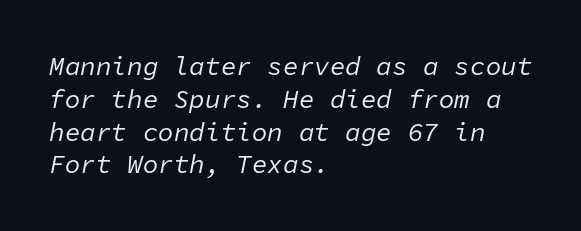
{"italic": "yes", "lean": "right", "slant_degrees": 11, "bold": "no", "underline": "no", "align": "left", "line_spacing": "normal", "line_spacing_ratio": 1.26, "letter_spacing": "normal", "letter_spacing_em": 0.0, "glyph_px": 26}
